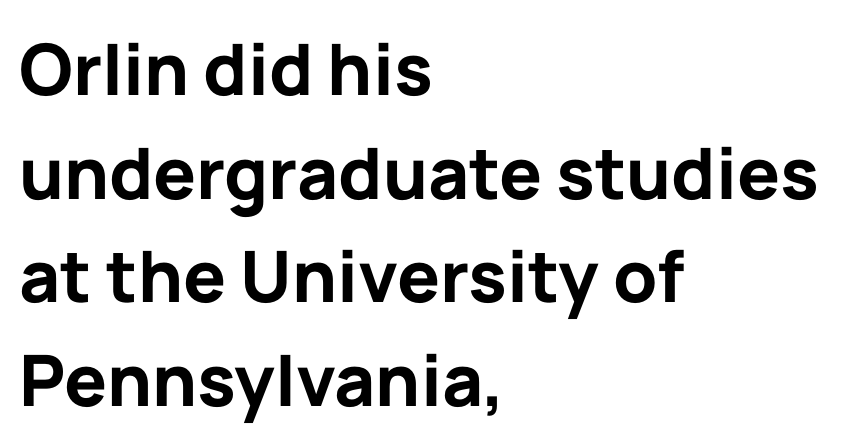
In terms of letterspacing, this is plain default setting. The type family on display is of the sans-serif kind. Compared with typical paragraphs, the rows here are spaced about the same. Horizontally, the lines are justified to the leading edge only.
